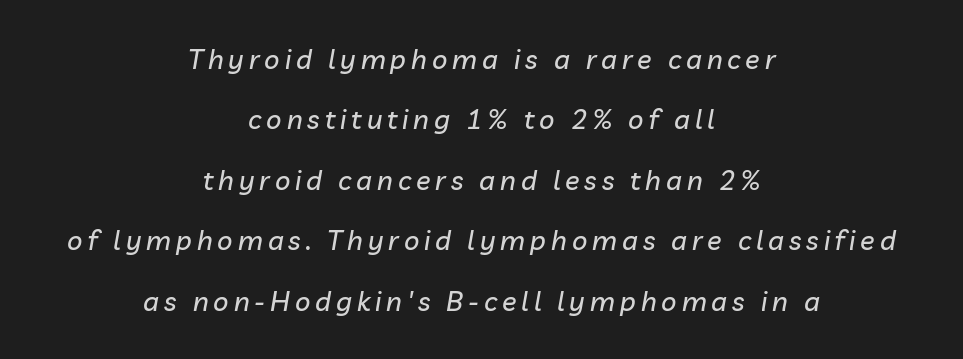
Q: Is the text italic (slanted)? A: Yes, it leans right by about 10 degrees.
Q: Is the text underlined? A: No.
Q: How is the paragraph aligned? A: Centered.
Q: Is the spacing between lines tight, normal or loose? A: Loose.
